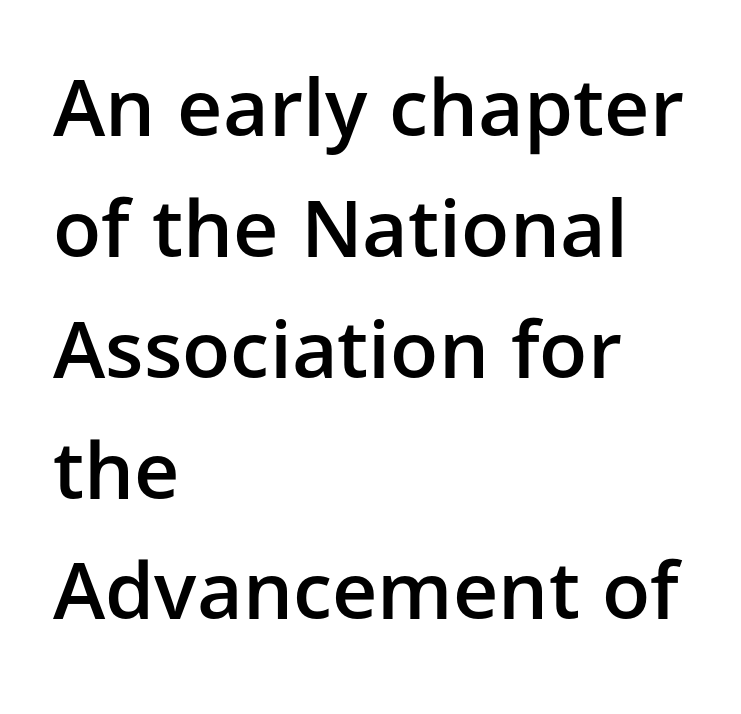
{"serif": "no", "italic": "no", "bold": "semi", "weight": "semibold", "width": "normal", "stroke_contrast": "low", "x_height": "medium", "monospaced": "no", "underline": "no", "align": "left", "line_spacing": "normal", "line_spacing_ratio": 1.53, "letter_spacing": "normal", "letter_spacing_em": 0.0, "glyph_px": 79}
